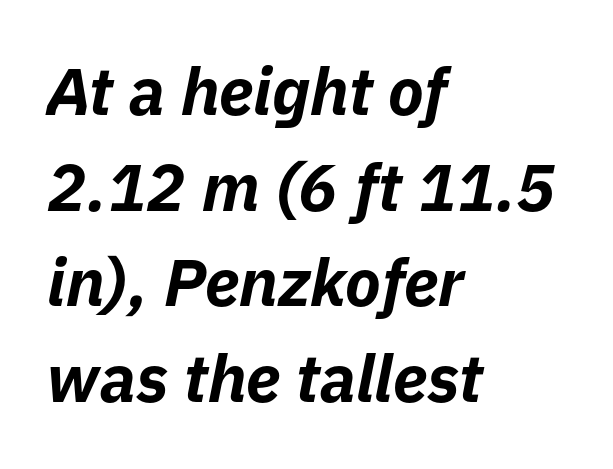
The image shows 66 px bold type, italic (leaning right); set left-aligned, normal line spacing (1.45x), normal letter spacing, not underlined; low stroke contrast and a medium x-height.
